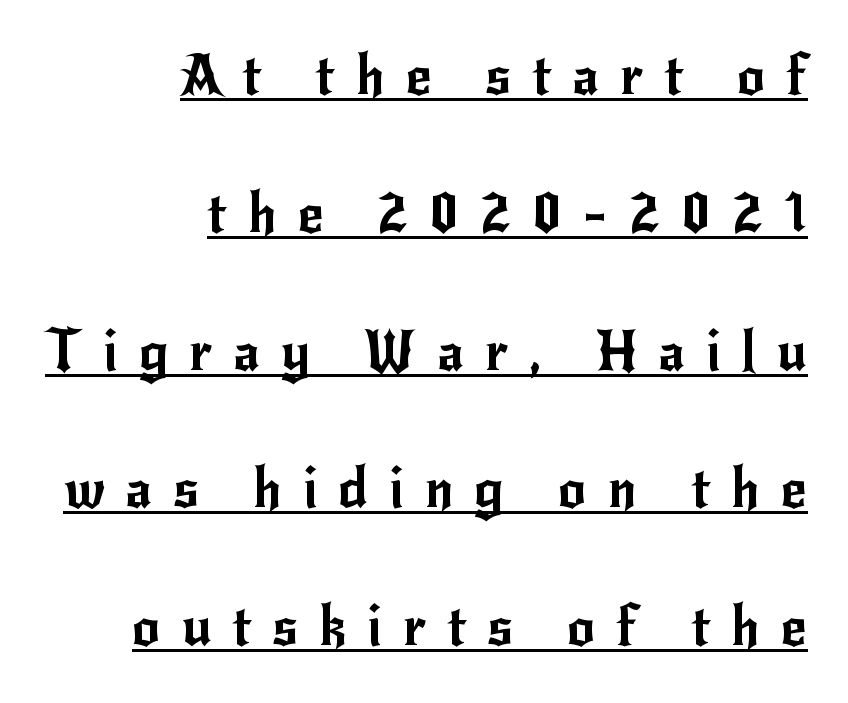
Underline: present. Note the varied advance widths — an 'i' is clearly narrower than an 'm'. Tall strokes in this sample are plumb rather than angled. Successive baselines arrive slowly, with a big drop between each.
